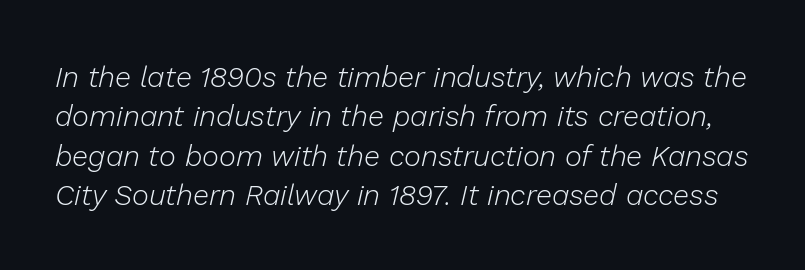
Q: Is the text bold? A: No.
Q: Is the text italic (slanted)? A: Yes, it leans right by about 13 degrees.
Q: Is the text underlined? A: No.
Q: Is the spacing between letters normal or unusually wide? A: Normal.
Q: Is the spacing between lines tight, normal or loose? A: Normal.
Q: Width (condensed, normal, or wide)? A: Normal.
Q: Stroke contrast? A: Low.
Q: x-height? A: Medium.
Q: Monospaced? A: No.
